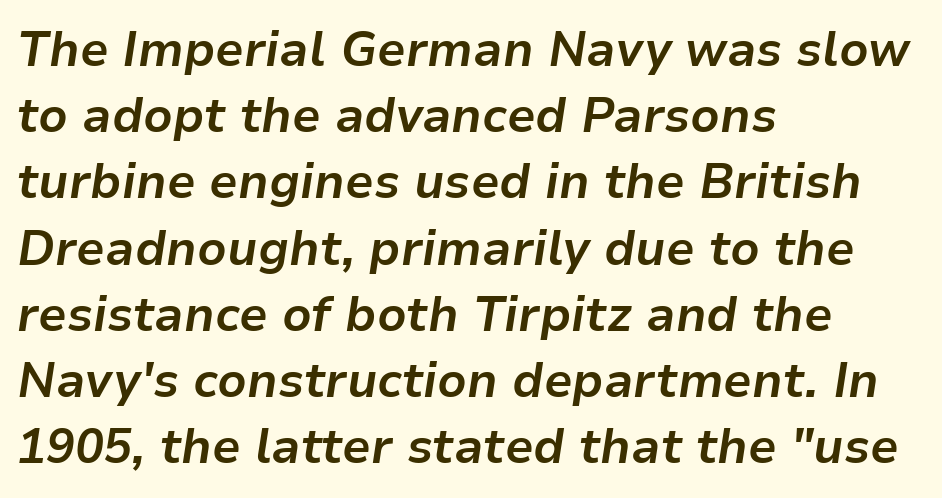
{"italic": "yes", "lean": "right", "slant_degrees": 9, "bold": "yes", "weight": "bold", "width": "normal", "stroke_contrast": "low", "x_height": "medium", "monospaced": "no", "underline": "no", "align": "left", "line_spacing": "normal", "line_spacing_ratio": 1.38, "letter_spacing": "normal", "letter_spacing_em": 0.0, "glyph_px": 48}
